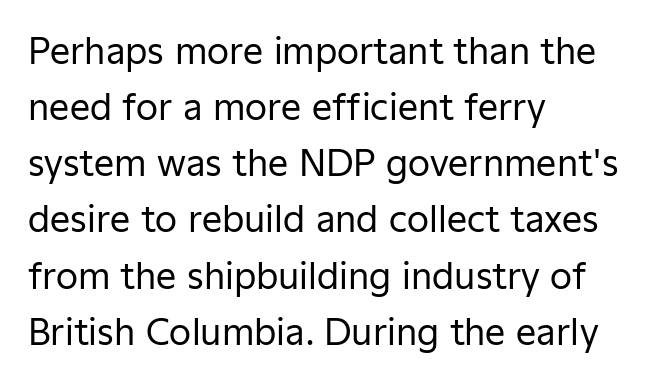
{"serif": "no", "italic": "no", "bold": "no", "weight": "regular", "width": "normal", "stroke_contrast": "low", "x_height": "medium", "monospaced": "no", "underline": "no", "align": "left", "line_spacing": "normal", "line_spacing_ratio": 1.56, "letter_spacing": "normal", "letter_spacing_em": 0.0, "glyph_px": 36}
